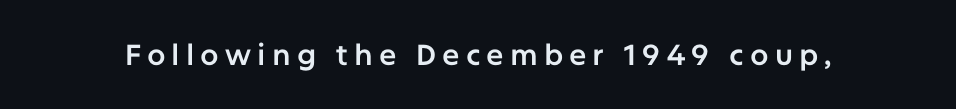
Q: Is the text italic (slanted)? A: No, it is upright.
Q: Is the typeface a serif or a sans-serif typeface? A: Sans-serif.
Q: Is the text underlined? A: No.
Q: Is the spacing between letters normal or unusually wide? A: Unusually wide.
Q: Width (condensed, normal, or wide)? A: Normal.
Q: Stroke contrast? A: Low.
Q: x-height? A: Medium.
Q: Monospaced? A: No.
